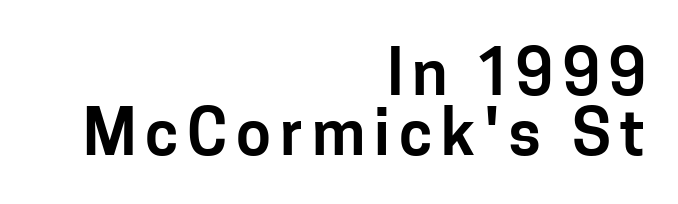
The image shows 63 px sans-serif type, upright; set right-aligned, tight line spacing (0.96x), not underlined; low stroke contrast and a medium x-height.
